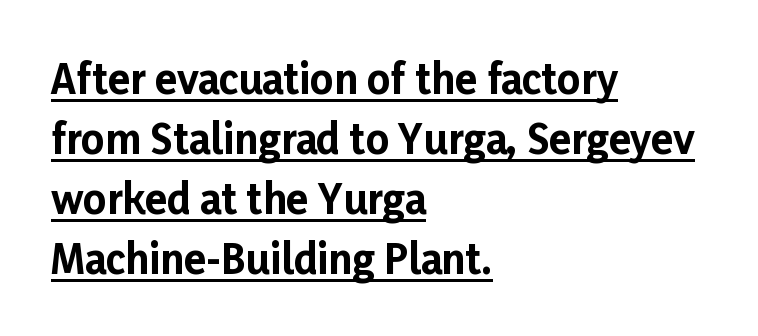
These lines sit exactly where default settings would place them. Do the characters align in a grid? No, the font is proportional. A typesetter would label this face a sans. The rendering uses a bold face; every stroke is thick and dark.
